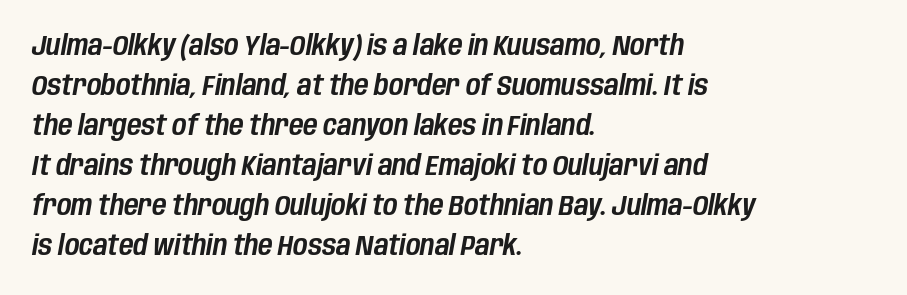
Caption: multi-line text, flush left, ragged right. Spacing between characters is what you'd get straight out of the box. Letters rest on an invisible, unmarked baseline. This is oblique type, the kind used for emphasis or titles. Character widths vary here, with narrow letters taking less room than wide ones. Is there much room between lines? A standard amount, neither cramped nor airy.
